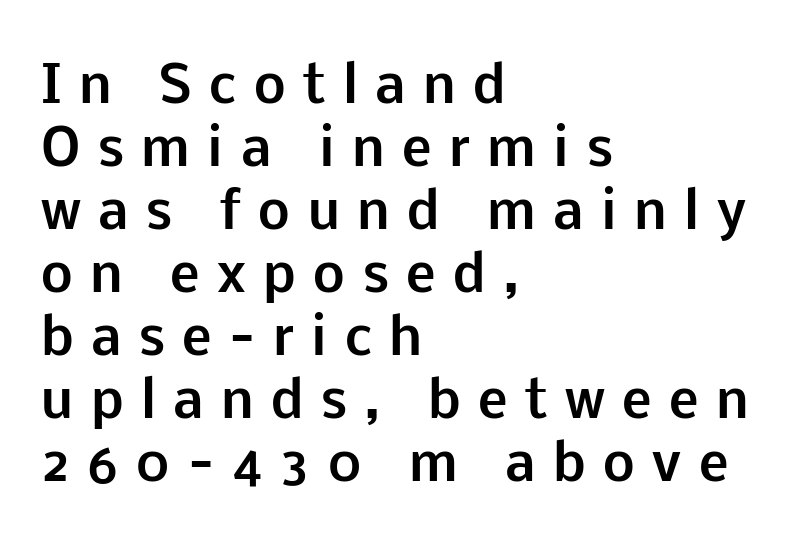
Weight: bold. The horizontal fit of the characters is loose and conspicuously gappy. Nothing sits at the stroke ends, so this counts as sans-serif. The space between consecutive lines is moderate. Teacher's note: observe the even left margin — that is flush-left alignment. The rendering uses natural spacing where letterforms have individual widths.
